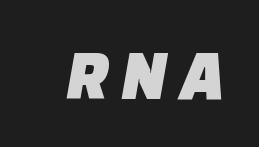
Q: Is the typeface a serif or a sans-serif typeface? A: Sans-serif.
Q: Is the text underlined? A: No.
Q: Width (condensed, normal, or wide)? A: Normal.
Q: Stroke contrast? A: Low.
Q: x-height? A: Large.
Q: Monospaced? A: No.
